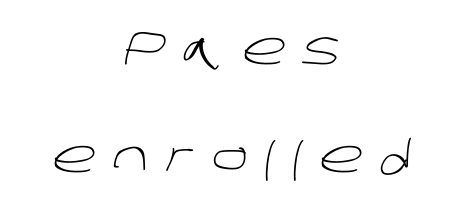
Q: Is the text bold? A: No.
Q: Is the typeface a serif or a sans-serif typeface? A: Sans-serif.
Q: Is the text underlined? A: No.
Q: How is the paragraph aligned? A: Centered.
Q: Is the spacing between letters normal or unusually wide? A: Unusually wide.
Q: Is the spacing between lines tight, normal or loose? A: Loose.
Q: Width (condensed, normal, or wide)? A: Normal.
Q: Stroke contrast? A: Low.
Q: x-height? A: Large.
Q: Monospaced? A: No.
